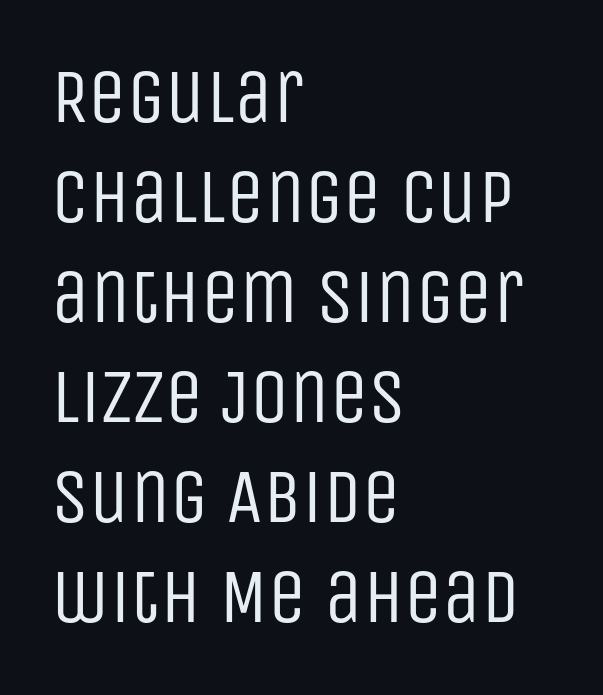
{"serif": "no", "italic": "no", "bold": "no", "weight": "regular", "width": "condensed", "stroke_contrast": "low", "x_height": "large", "monospaced": "no", "underline": "no", "align": "left", "line_spacing": "normal", "line_spacing_ratio": 1.3, "letter_spacing": "normal", "letter_spacing_em": 0.0, "glyph_px": 77}
